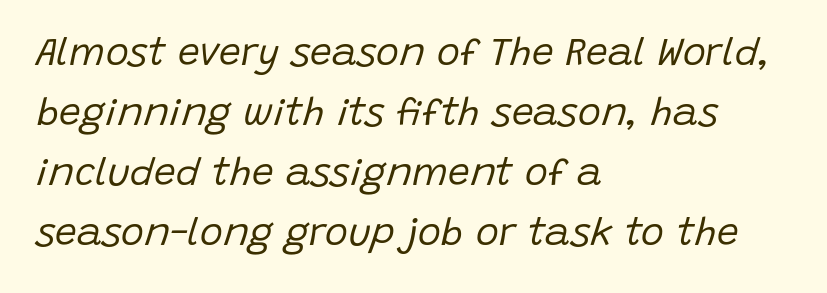
Q: Is the text bold? A: No.
Q: Is the text italic (slanted)? A: Yes, it leans right by about 15 degrees.
Q: Is the text underlined? A: No.
Q: How is the paragraph aligned? A: Left-aligned.
Q: Is the spacing between letters normal or unusually wide? A: Normal.
Q: Is the spacing between lines tight, normal or loose? A: Normal.
Q: Width (condensed, normal, or wide)? A: Normal.
Q: Stroke contrast? A: Low.
Q: x-height? A: Large.
Q: Monospaced? A: No.
